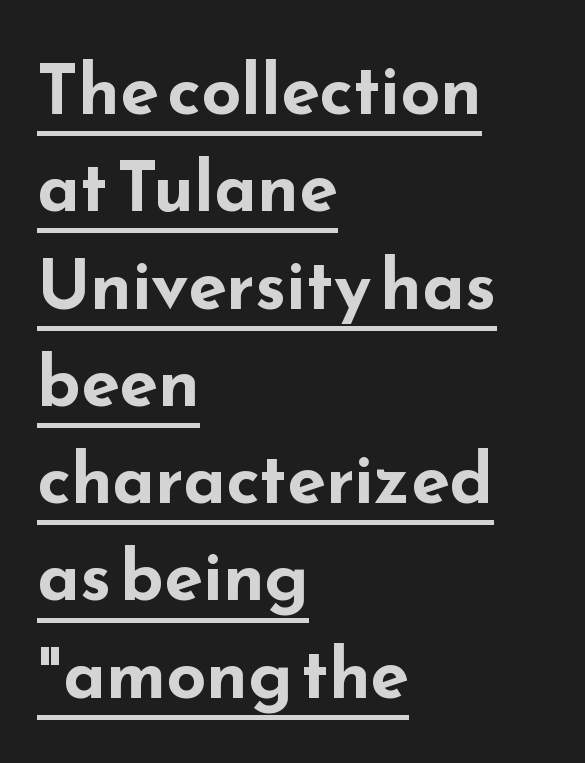
{"serif": "no", "italic": "no", "bold": "yes", "weight": "bold", "width": "wide", "stroke_contrast": "low", "x_height": "small", "monospaced": "no", "underline": "yes", "align": "left", "line_spacing": "normal", "line_spacing_ratio": 1.39, "letter_spacing": "normal", "letter_spacing_em": 0.0, "glyph_px": 70}
